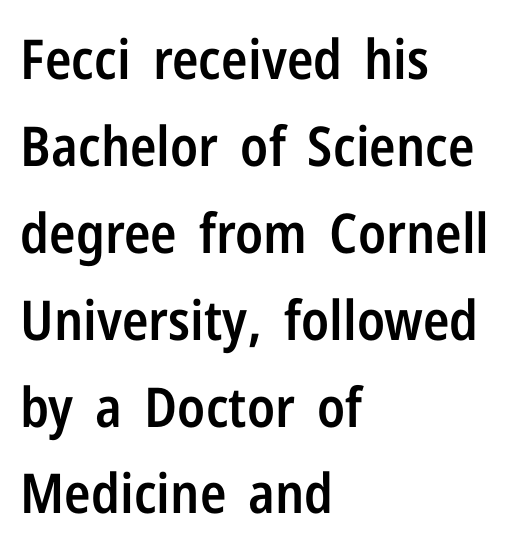
Q: Is the text bold? A: Semi-bold.
Q: Is the text italic (slanted)? A: No, it is upright.
Q: Is the typeface a serif or a sans-serif typeface? A: Sans-serif.
Q: Is the text underlined? A: No.
Q: How is the paragraph aligned? A: Left-aligned.
Q: Is the spacing between letters normal or unusually wide? A: Normal.
Q: Is the spacing between lines tight, normal or loose? A: Normal.
Q: Width (condensed, normal, or wide)? A: Condensed.
Q: Stroke contrast? A: Low.
Q: x-height? A: Medium.
Q: Monospaced? A: No.
